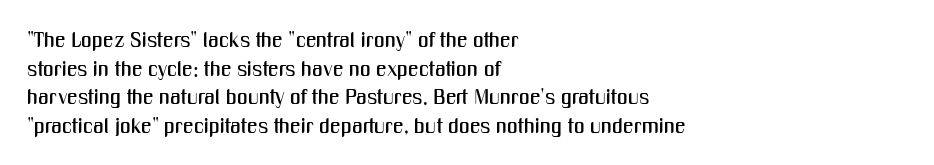
The image shows 21 px text type, upright; set left-aligned, normal line spacing (1.36x), normal letter spacing, not underlined.
